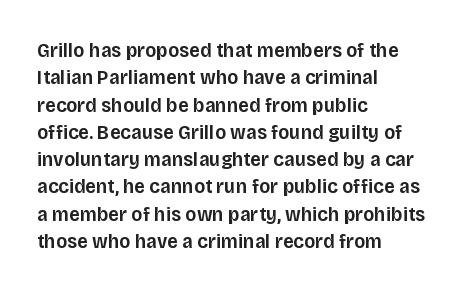
Q: Is the text bold? A: Semi-bold.
Q: Is the text italic (slanted)? A: No, it is upright.
Q: Is the text underlined? A: No.
Q: How is the paragraph aligned? A: Left-aligned.
Q: Is the spacing between letters normal or unusually wide? A: Normal.
Q: Is the spacing between lines tight, normal or loose? A: Normal.
